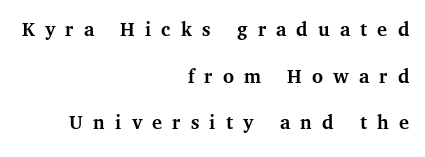
Q: Is the text bold? A: Yes.
Q: Is the text italic (slanted)? A: No, it is upright.
Q: Is the text underlined? A: No.
Q: How is the paragraph aligned? A: Right-aligned.
Q: Is the spacing between letters normal or unusually wide? A: Unusually wide.
Q: Is the spacing between lines tight, normal or loose? A: Loose.
